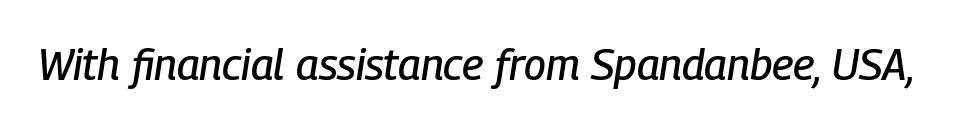
The image shows 43 px condensed type, italic (leaning right); set normal letter spacing, not underlined; low stroke contrast and a medium x-height.
